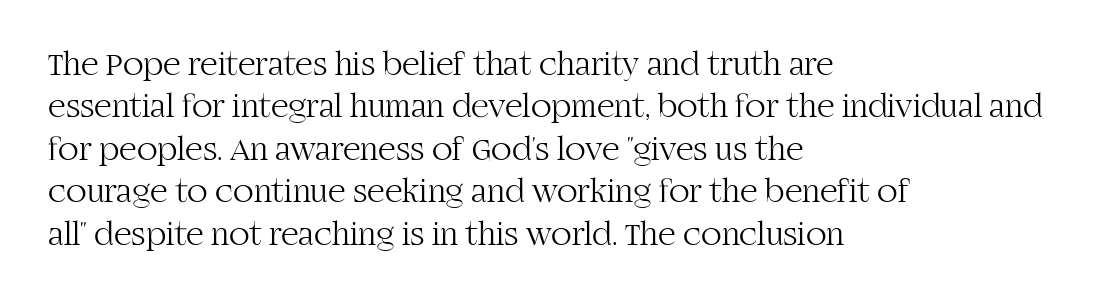
The image shows 34 px light serif type, upright; set left-aligned, normal line spacing (1.25x), normal letter spacing, not underlined; high stroke contrast and a large x-height.
